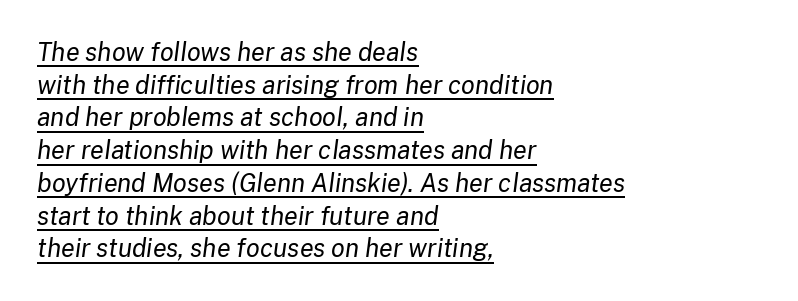
The image shows 25 px text type, italic (leaning right); set left-aligned, normal line spacing (1.31x), normal letter spacing, underlined.
